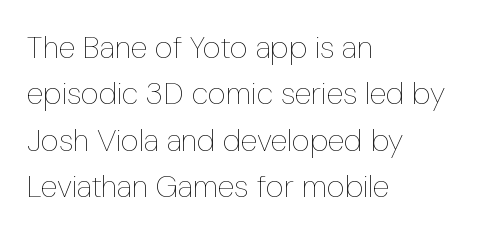
{"italic": "no", "bold": "no", "weight": "thin", "width": "condensed", "stroke_contrast": "low", "x_height": "medium", "monospaced": "no", "underline": "no", "align": "left", "line_spacing": "normal", "line_spacing_ratio": 1.5, "letter_spacing": "normal", "letter_spacing_em": 0.0, "glyph_px": 31}
